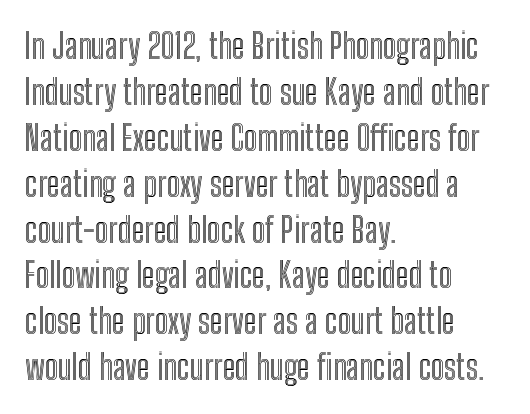
{"italic": "no", "width": "condensed", "x_height": "medium", "monospaced": "no", "underline": "no", "align": "left", "line_spacing": "normal", "line_spacing_ratio": 1.35, "letter_spacing": "normal", "letter_spacing_em": 0.0, "glyph_px": 34}
